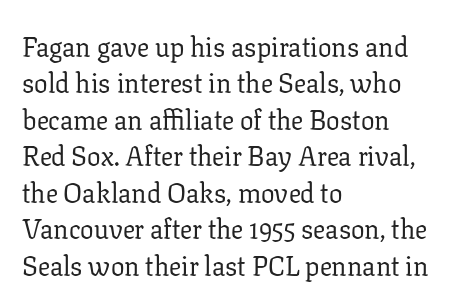
Upright lettering throughout. Reading down the column, the eye jumps a familiar distance to each next line. The typesetting does not lean heavy: it is not bold. Horizontal alignment here is leftward, the default for most running prose. The space directly below the letters is spotless. Glyph-to-glyph distance matches everyday printed text.
